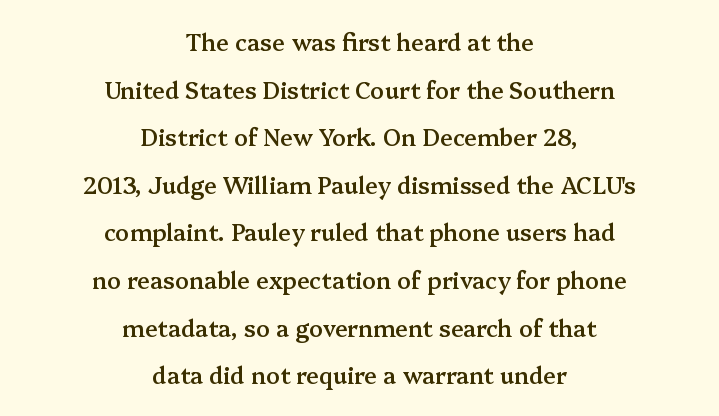
Q: Is the text bold? A: Semi-bold.
Q: Is the text italic (slanted)? A: No, it is upright.
Q: Is the text underlined? A: No.
Q: How is the paragraph aligned? A: Centered.
Q: Is the spacing between letters normal or unusually wide? A: Normal.
Q: Is the spacing between lines tight, normal or loose? A: Loose.
